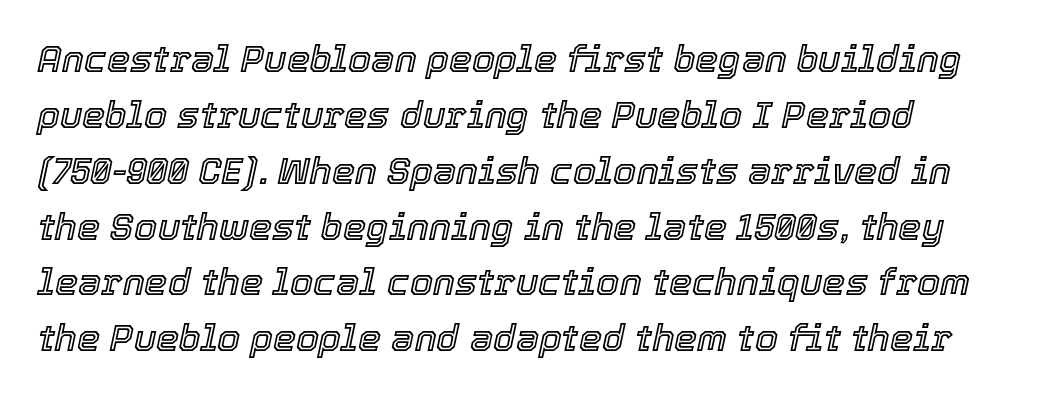
Note the varied advance widths — an 'i' is clearly narrower than an 'm'. Which margin do the lines hug? The left one — the right edge is uneven. Words float on clear page, feet unadorned. Tracking here is standard; glyphs follow each other at the usual distance. The rendering uses a moderate line-height, typical for paragraphs.
